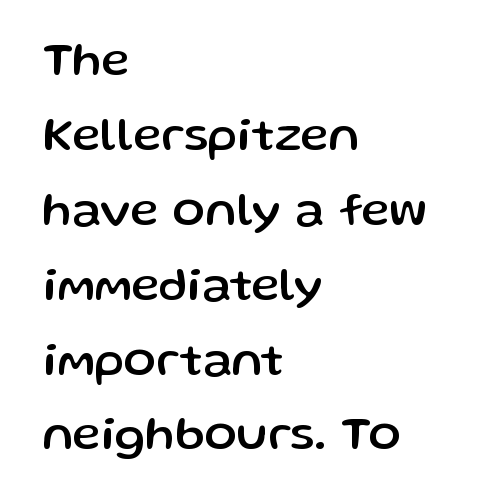
The image shows 48 px sans-serif type, upright; set left-aligned, normal line spacing (1.56x), normal letter spacing, not underlined; low stroke contrast and a medium x-height.
